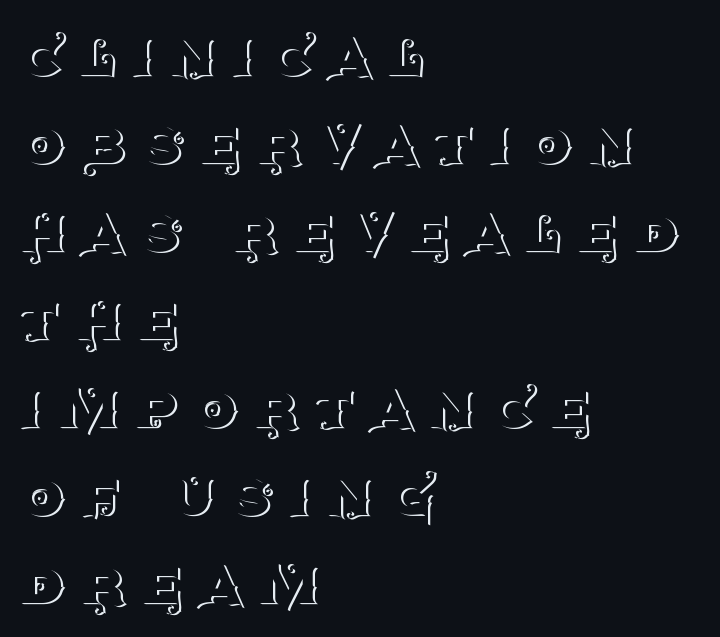
Q: Is the text bold? A: No.
Q: Is the text italic (slanted)? A: No, it is upright.
Q: Is the typeface a serif or a sans-serif typeface? A: Serif.
Q: Is the text underlined? A: No.
Q: How is the paragraph aligned? A: Left-aligned.
Q: Is the spacing between letters normal or unusually wide? A: Unusually wide.
Q: Width (condensed, normal, or wide)? A: Normal.
Q: Stroke contrast? A: Medium.
Q: x-height? A: Large.
Q: Monospaced? A: No.
